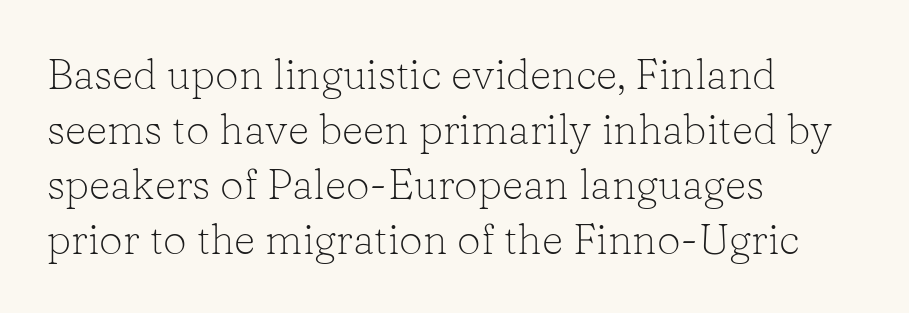
Looks like regular typesetting: each glyph gets only the width it needs. The lines in this sample share a left origin and differ only in where they stop. A normal amount of white space separates one row of letters from the next. What kind of face is this? One with serifs.
